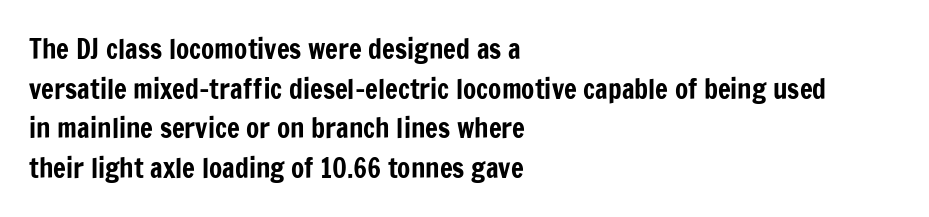
The image shows 27 px text type, upright; set left-aligned, normal line spacing (1.47x), normal letter spacing, not underlined.
